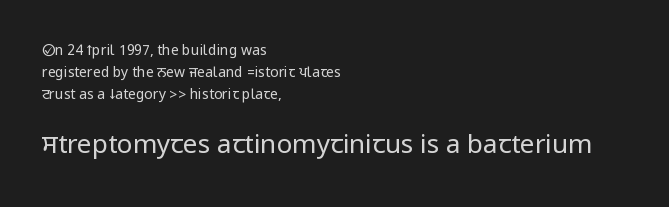
This sample keeps an unexceptional amount of space between lines. Letter spacing: default. Designer's note — italics off, roman on. The strokes are not fattened; the text isn't bold. Between these two stacked blocks, the lower one wins on size. The rag falls on the right side of this text block.
